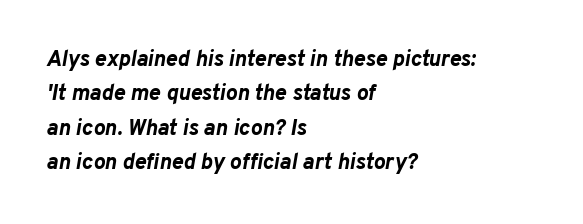
The image shows 22 px bold type, italic (leaning right); set left-aligned, normal line spacing (1.56x), normal letter spacing, not underlined.
